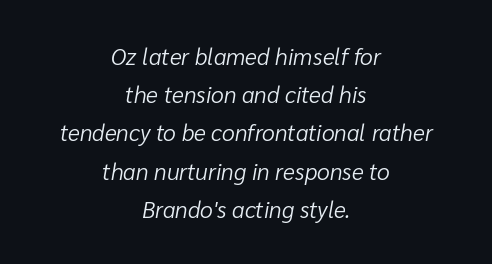
{"italic": "yes", "lean": "right", "slant_degrees": 10, "bold": "no", "underline": "no", "align": "center", "line_spacing": "normal", "line_spacing_ratio": 1.66, "letter_spacing": "normal", "letter_spacing_em": 0.0, "glyph_px": 23}
